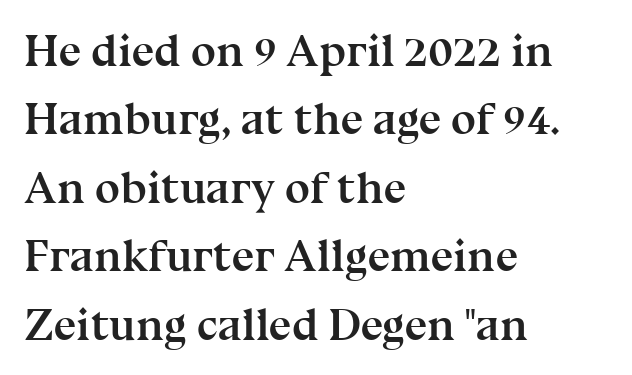
Leading: standard. A typesetter would call this zero additional tracking. Each letter keeps its own natural width here, so spacing adapts to shape. A student would call this left alignment; a typographer would say flush left, rag right. Descenders are the only things crossing below the line.
